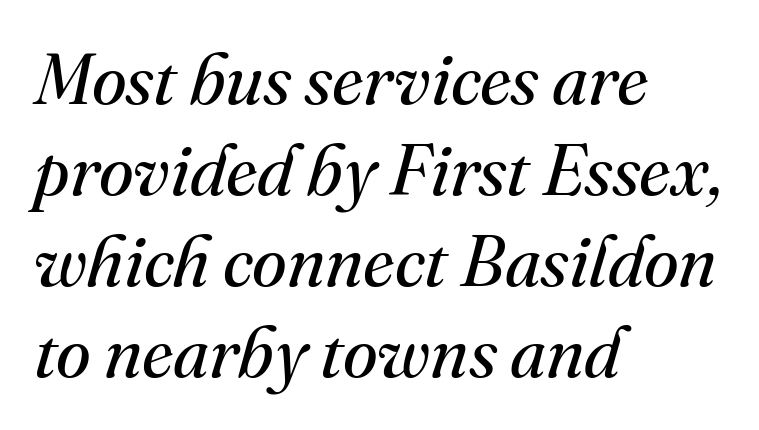
Q: Is the text bold? A: No.
Q: Is the text italic (slanted)? A: Yes, it leans right by about 16 degrees.
Q: Is the typeface a serif or a sans-serif typeface? A: Serif.
Q: Is the text underlined? A: No.
Q: How is the paragraph aligned? A: Left-aligned.
Q: Is the spacing between letters normal or unusually wide? A: Normal.
Q: Is the spacing between lines tight, normal or loose? A: Normal.
Q: Width (condensed, normal, or wide)? A: Normal.
Q: Stroke contrast? A: Medium.
Q: x-height? A: Small.
Q: Monospaced? A: No.
